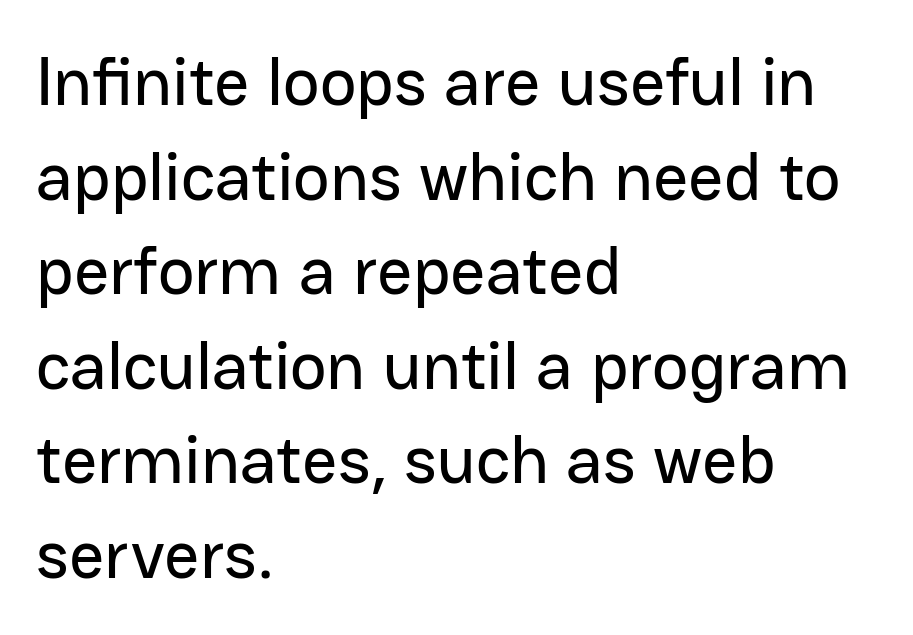
What kind of face is this? One without serifs — a sans. Caption: standard tracking, unaltered. Does the leading feel generous? No, just average. The font's upright variant was chosen for this text.
